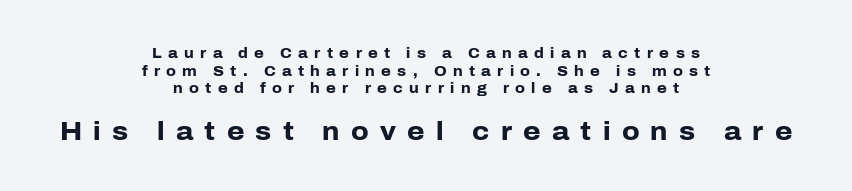
The tracking reads as deliberately expanded to a designer's eye. On the weight axis this lands at bold, roughly 700. The block sitting lower on the canvas is the one with enlarged characters. A typesetter would mark this as roman, not italic. Every row of glyphs is offset so its center matches the block's center.
